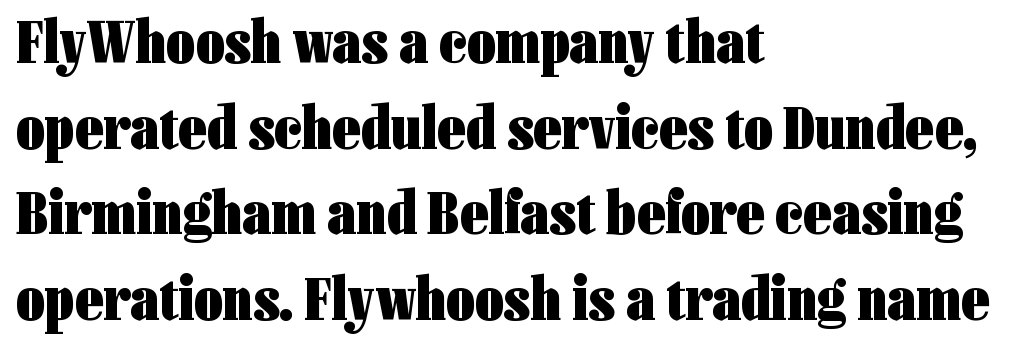
{"serif": "no", "italic": "no", "bold": "yes", "weight": "heavy", "width": "condensed", "stroke_contrast": "low", "x_height": "medium", "monospaced": "no", "underline": "no", "align": "left", "line_spacing": "normal", "line_spacing_ratio": 1.38, "letter_spacing": "normal", "letter_spacing_em": 0.0, "glyph_px": 62}
